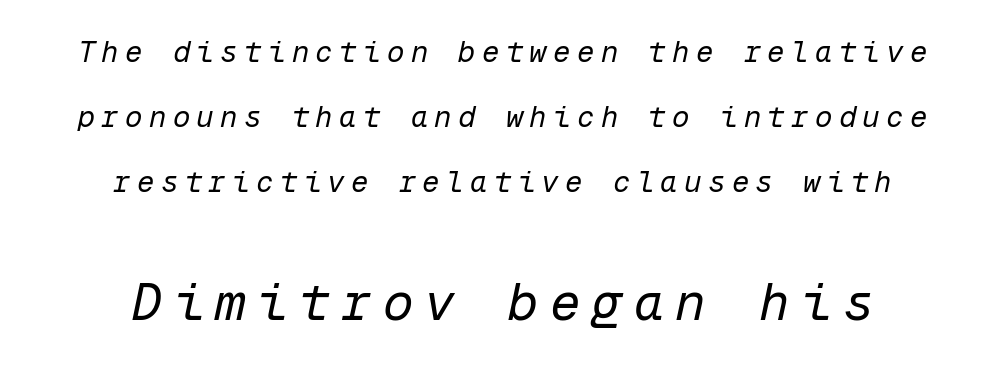
Q: Is the text bold? A: No.
Q: Is the text italic (slanted)? A: Yes, it leans right by about 12 degrees.
Q: Is the text underlined? A: No.
Q: How is the paragraph aligned? A: Centered.
Q: Is the spacing between letters normal or unusually wide? A: Unusually wide.
Q: Is the spacing between lines tight, normal or loose? A: Loose.
Q: Which block of text is set in a larger size, the first (top) or the second (bottom)? A: The second (bottom) one.
Q: Width (condensed, normal, or wide)? A: Normal.
Q: Stroke contrast? A: Low.
Q: x-height? A: Medium.
Q: Monospaced? A: Yes.
